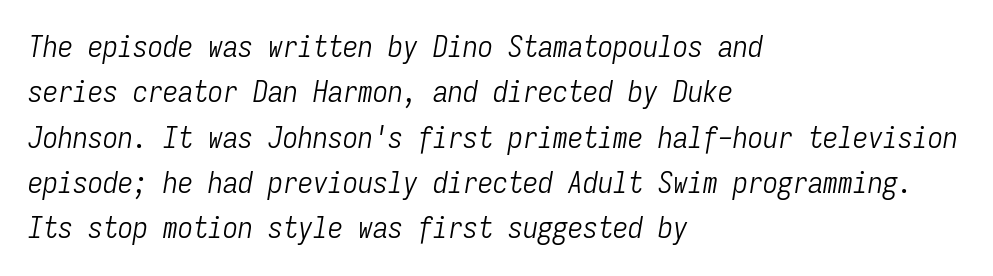
Q: Is the text bold? A: No.
Q: Is the text italic (slanted)? A: Yes, it leans right by about 9 degrees.
Q: Is the text underlined? A: No.
Q: How is the paragraph aligned? A: Left-aligned.
Q: Is the spacing between letters normal or unusually wide? A: Normal.
Q: Is the spacing between lines tight, normal or loose? A: Normal.
Q: Width (condensed, normal, or wide)? A: Condensed.
Q: Stroke contrast? A: Low.
Q: x-height? A: Medium.
Q: Monospaced? A: Yes.
